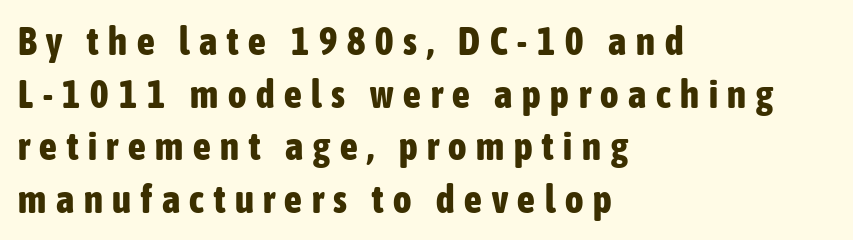
Interline gaps are of average width in this sample. Does the weight exceed regular? Yes, all the way to bold. The string is rendered with underlining switched off. The typography opts for an upright posture over an oblique one. Think of a printed novel: that variable character pitch is what you see here. Observe the absence of serifs on each vertical stroke in this sample.
